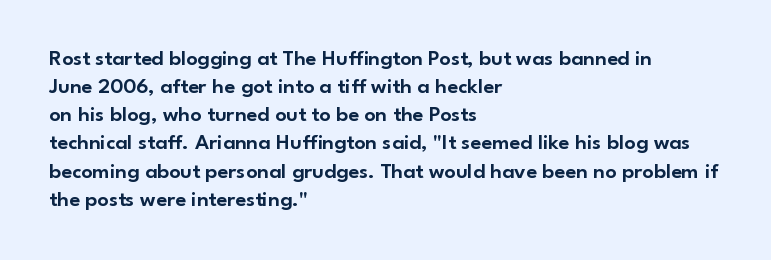
{"italic": "no", "underline": "no", "align": "left", "line_spacing": "normal", "line_spacing_ratio": 1.28, "letter_spacing": "normal", "letter_spacing_em": 0.0, "glyph_px": 22}
